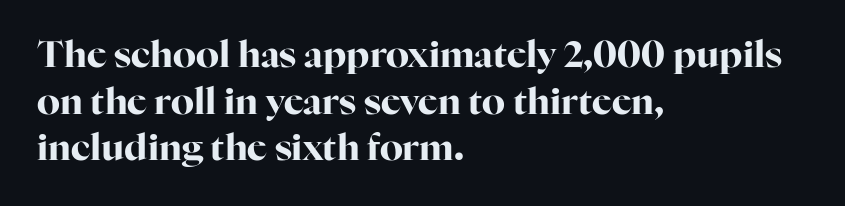
Q: Is the text bold? A: Yes.
Q: Is the text italic (slanted)? A: No, it is upright.
Q: Is the typeface a serif or a sans-serif typeface? A: Serif.
Q: Is the text underlined? A: No.
Q: How is the paragraph aligned? A: Left-aligned.
Q: Is the spacing between letters normal or unusually wide? A: Normal.
Q: Is the spacing between lines tight, normal or loose? A: Normal.
Q: Width (condensed, normal, or wide)? A: Normal.
Q: Stroke contrast? A: High.
Q: x-height? A: Medium.
Q: Monospaced? A: No.
